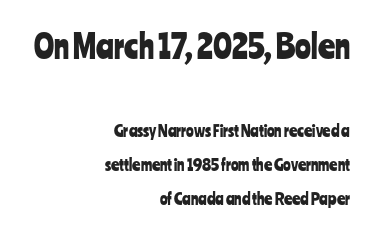
Q: Is the text italic (slanted)? A: No, it is upright.
Q: Is the typeface a serif or a sans-serif typeface? A: Sans-serif.
Q: Is the text underlined? A: No.
Q: How is the paragraph aligned? A: Right-aligned.
Q: Is the spacing between letters normal or unusually wide? A: Normal.
Q: Is the spacing between lines tight, normal or loose? A: Loose.
Q: Which block of text is set in a larger size, the first (top) or the second (bottom)? A: The first (top) one.
Q: Width (condensed, normal, or wide)? A: Condensed.
Q: Stroke contrast? A: Low.
Q: x-height? A: Medium.
Q: Monospaced? A: No.
